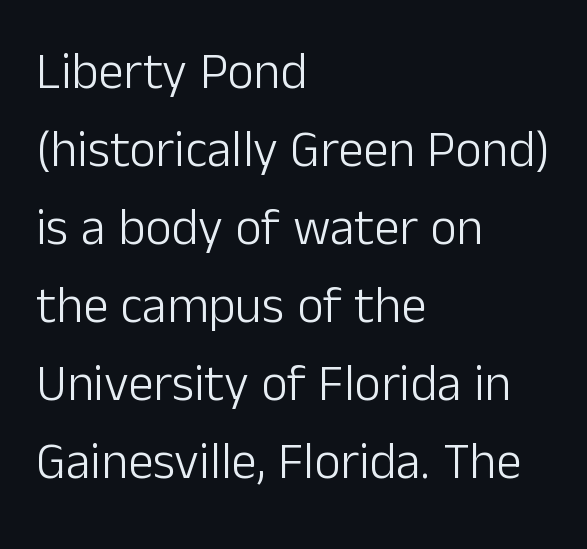
The image shows 51 px light sans-serif type, upright; set left-aligned, normal line spacing (1.53x), normal letter spacing, not underlined; low stroke contrast and a medium x-height.
